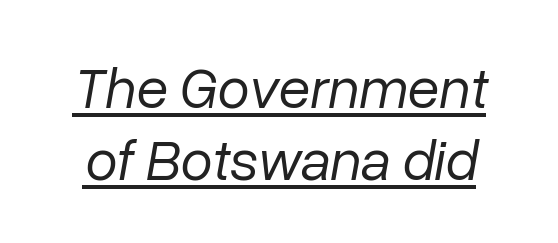
The image shows 58 px regular-weight type, italic (leaning right); set line spacing 1.24x, normal letter spacing, underlined; low stroke contrast and a medium x-height.
